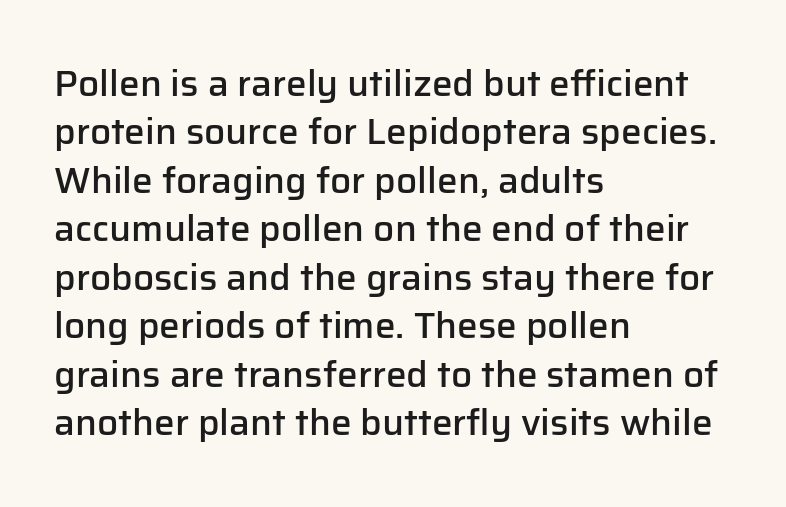
{"serif": "no", "italic": "no", "bold": "semi", "weight": "semibold", "width": "normal", "stroke_contrast": "low", "x_height": "medium", "monospaced": "no", "underline": "no", "align": "left", "line_spacing": "normal", "line_spacing_ratio": 1.31, "letter_spacing": "normal", "letter_spacing_em": 0.0, "glyph_px": 37}
